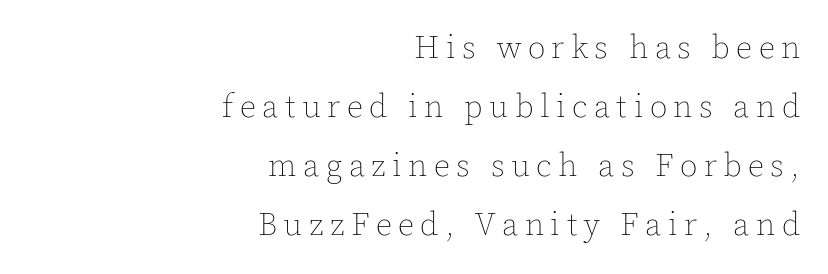
Q: Is the text bold? A: No.
Q: Is the text italic (slanted)? A: No, it is upright.
Q: Is the text underlined? A: No.
Q: How is the paragraph aligned? A: Right-aligned.
Q: Is the spacing between letters normal or unusually wide? A: Unusually wide.
Q: Width (condensed, normal, or wide)? A: Normal.
Q: x-height? A: Medium.
Q: Monospaced? A: No.
